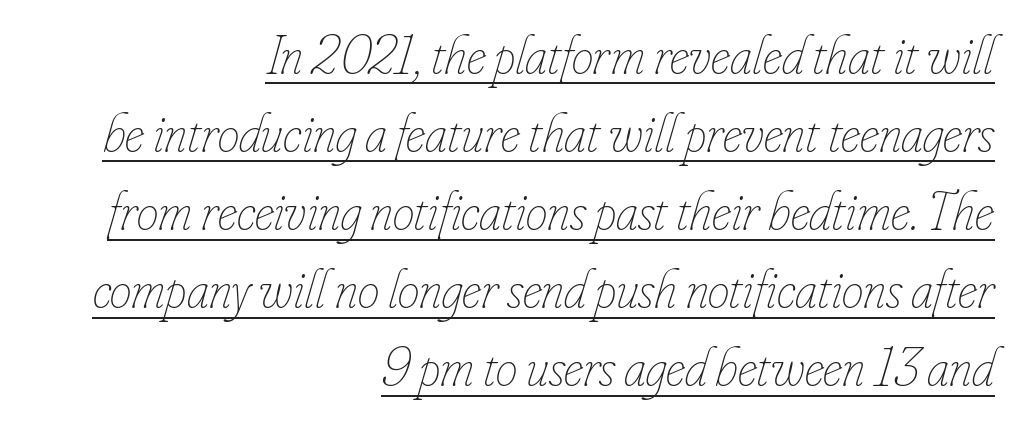
{"italic": "yes", "lean": "right", "slant_degrees": 16, "bold": "no", "weight": "thin", "width": "condensed", "stroke_contrast": "low", "x_height": "small", "monospaced": "no", "underline": "yes", "align": "right", "line_spacing": "normal", "line_spacing_ratio": 1.42, "letter_spacing": "normal", "letter_spacing_em": 0.0, "glyph_px": 55}
